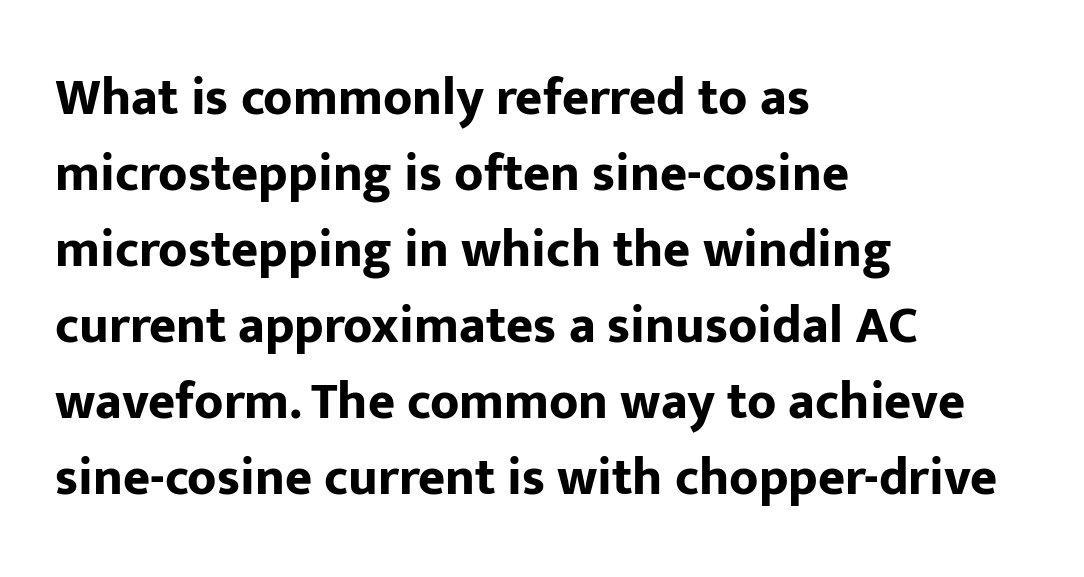
Q: Is the text bold? A: Yes.
Q: Is the text italic (slanted)? A: No, it is upright.
Q: Is the typeface a serif or a sans-serif typeface? A: Sans-serif.
Q: Is the text underlined? A: No.
Q: How is the paragraph aligned? A: Left-aligned.
Q: Is the spacing between letters normal or unusually wide? A: Normal.
Q: Is the spacing between lines tight, normal or loose? A: Normal.
Q: Width (condensed, normal, or wide)? A: Normal.
Q: Stroke contrast? A: Low.
Q: x-height? A: Medium.
Q: Monospaced? A: No.
